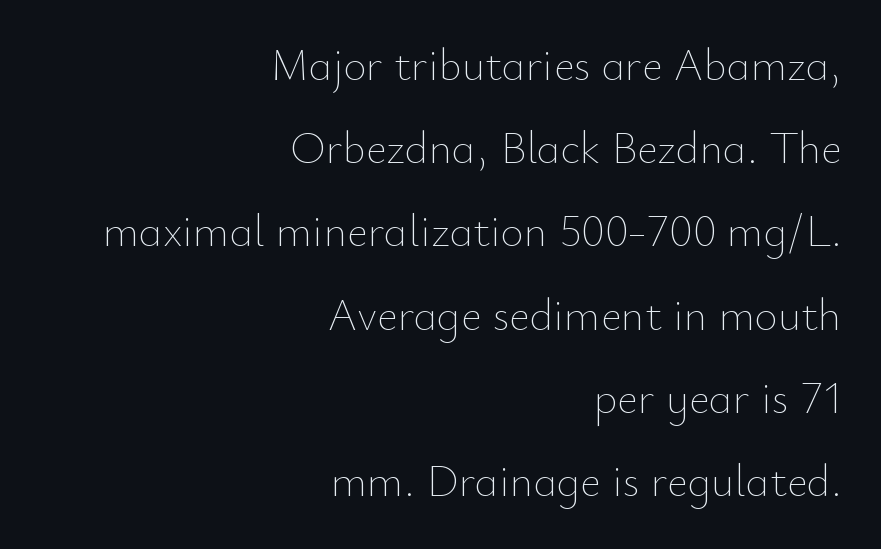
Tracking here is standard; glyphs follow each other at the usual distance. Varying glyph widths throughout — classic text-font behaviour. These glyphs show unthickened strokes, regular width or finer. Italic? Not at all — the glyphs are vertical. The string is rendered with underlining switched off. All the whitespace from short lines collects on the left.
